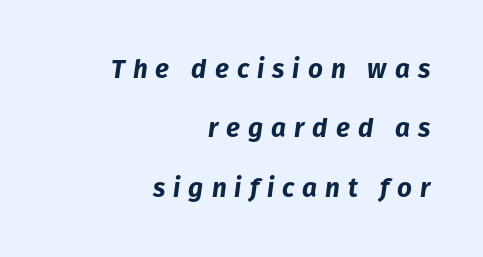
The image shows 26 px bold type, italic (leaning right); set right-aligned, loose line spacing (2.28x), unusually wide letter spacing (+0.31 em), not underlined.
